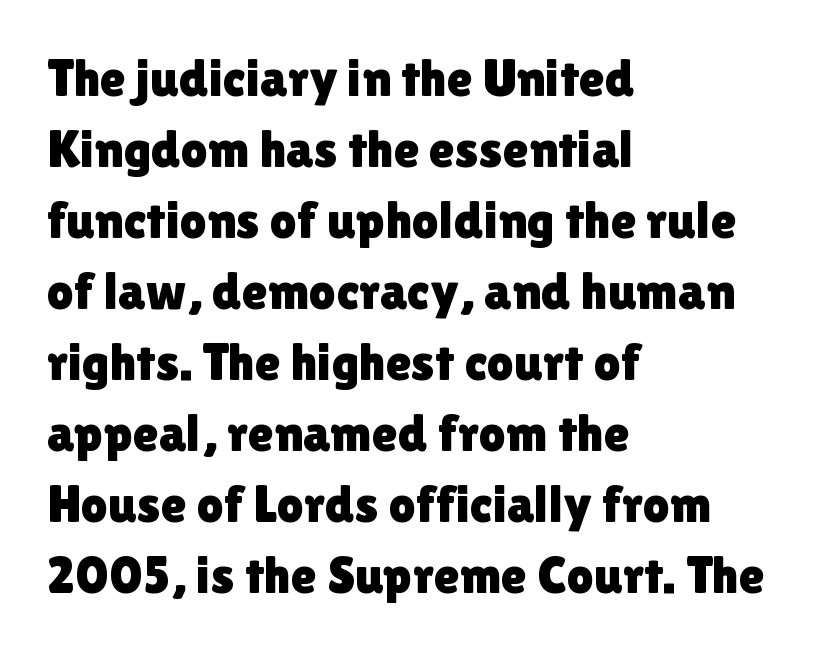
Leading: standard. Italic: no, the glyphs are upright roman. Here the glyphs are tracked normally, forming tight word shapes. Type style note: lacks serifs. One-word summary of the alignment: left. The space beneath each line is pristine and unruled.
